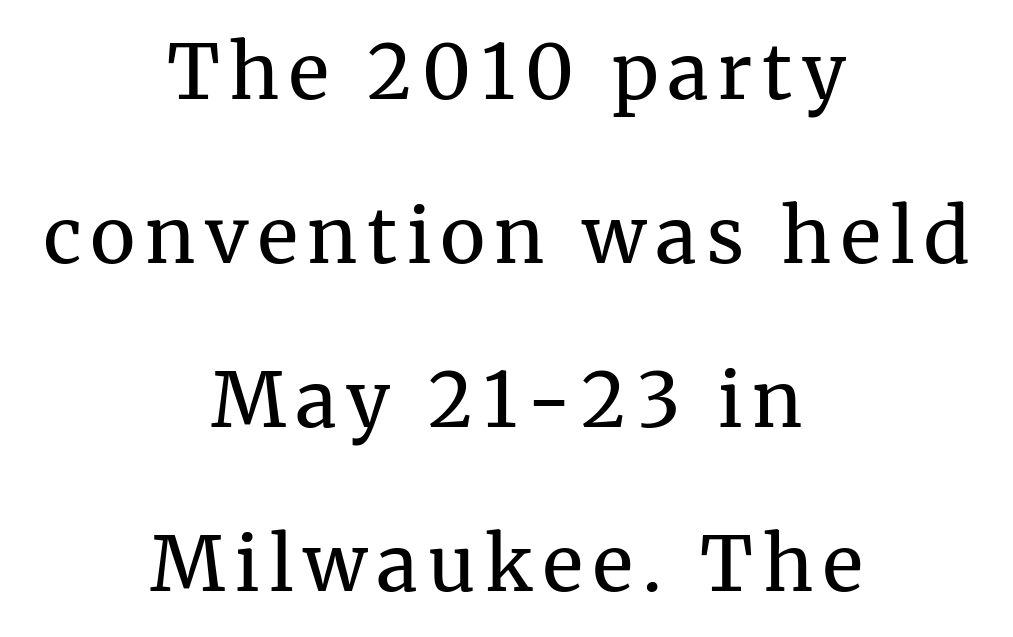
The baseline area is clear. The font family rendered here belongs to the serif group. Stems and bowls with no extra thickness — not bold. These lines were composed using upright roman letters.
